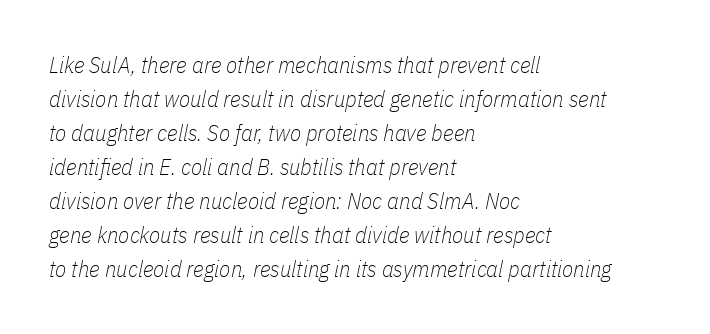
{"italic": "yes", "lean": "right", "slant_degrees": 11, "bold": "no", "underline": "no", "align": "left", "line_spacing": "normal", "line_spacing_ratio": 1.48, "letter_spacing": "normal", "letter_spacing_em": 0.0, "glyph_px": 23}
